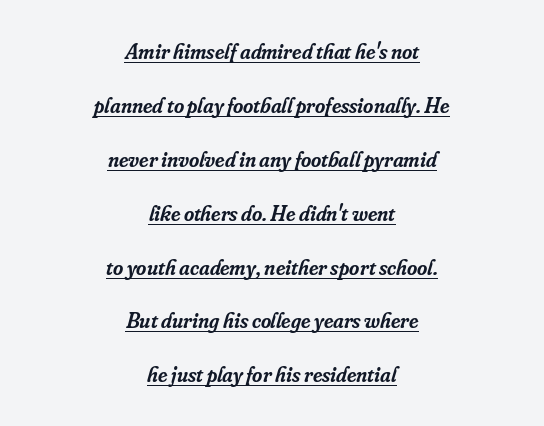
The image shows 22 px text type, italic (leaning right); set centered, loose line spacing (2.45x), normal letter spacing, underlined.
